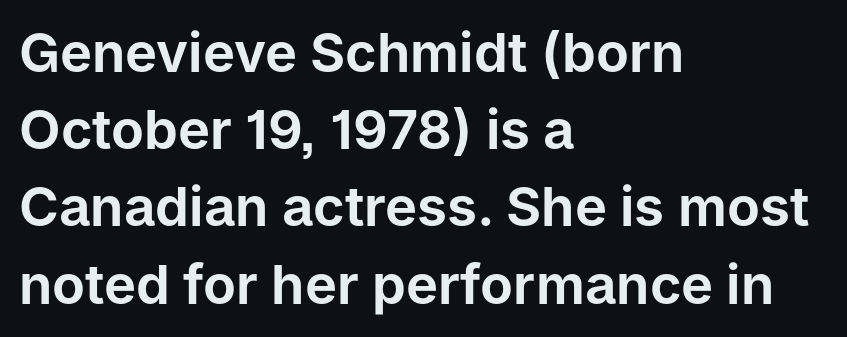
Stroke terminals: plain, sans-serif. Rendered with straight, roman letterforms. The passage shown is typed in a proportional face where columns would drift. Evenly set lines give the paragraph a standard silhouette. Caption: standard tracking, unaltered.
